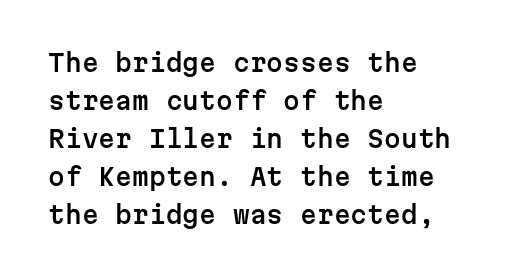
The image shows 24 px text type, upright; set left-aligned, normal line spacing (1.58x), normal letter spacing, not underlined.
